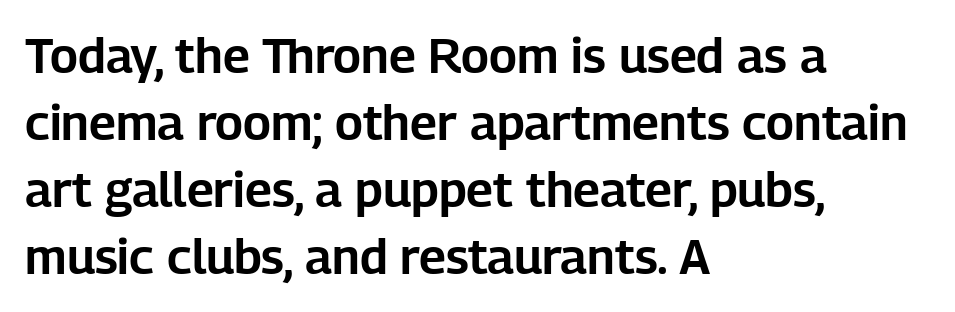
{"serif": "no", "italic": "no", "width": "normal", "stroke_contrast": "low", "x_height": "medium", "monospaced": "no", "underline": "no", "align": "left", "line_spacing": "normal", "line_spacing_ratio": 1.37, "letter_spacing": "normal", "letter_spacing_em": 0.0, "glyph_px": 49}
